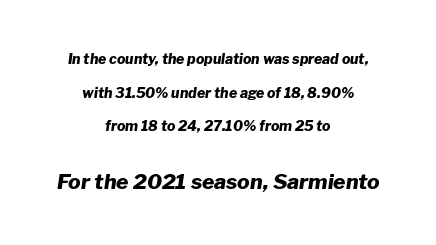
Just letters on the line, the space beneath them empty. A typesetter would mark this as italic. Between one letter and the next there's only the usual sliver of space. Is the lower block the larger one? Yes — the lower block carries the bigger type. Thick stems and heavy bowls — unmistakably bold. Line spacing here is loose.
